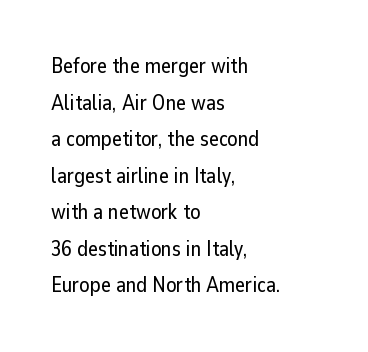
The image shows 21 px text type, upright; set left-aligned, line spacing 1.74x, normal letter spacing, not underlined.
